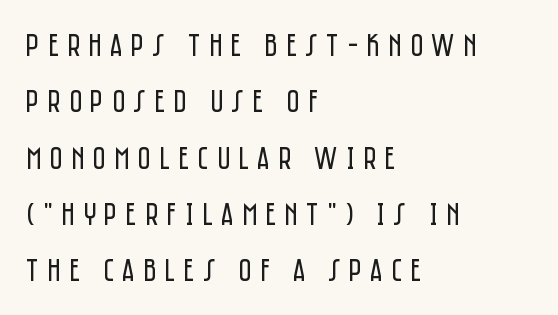
{"serif": "no", "italic": "no", "bold": "no", "weight": "regular", "width": "condensed", "stroke_contrast": "low", "x_height": "large", "monospaced": "no", "underline": "no", "align": "left", "line_spacing_ratio": 1.76, "letter_spacing": "wide", "letter_spacing_em": 0.26, "glyph_px": 32}
